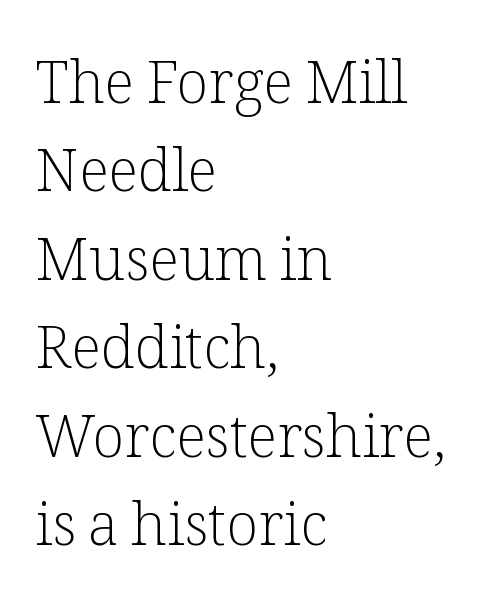
Line beginnings align vertically; line endings do not. Honestly, there is no underline to notice here at all. Letter spacing: default. The characters display serif detailing at their extremities.
